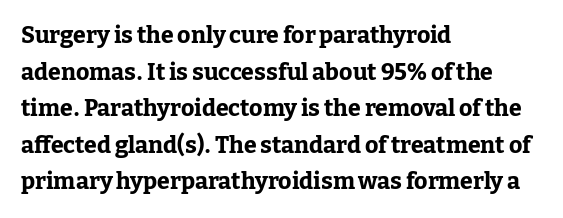
Q: Is the text bold? A: Yes.
Q: Is the text italic (slanted)? A: No, it is upright.
Q: Is the text underlined? A: No.
Q: How is the paragraph aligned? A: Left-aligned.
Q: Is the spacing between letters normal or unusually wide? A: Normal.
Q: Is the spacing between lines tight, normal or loose? A: Normal.
